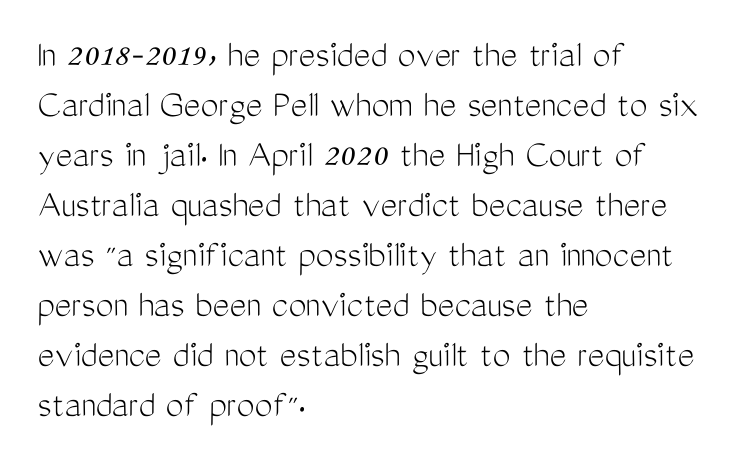
Q: Is the text bold? A: No.
Q: Is the text italic (slanted)? A: No, it is upright.
Q: Is the typeface a serif or a sans-serif typeface? A: Sans-serif.
Q: Is the text underlined? A: No.
Q: How is the paragraph aligned? A: Left-aligned.
Q: Is the spacing between letters normal or unusually wide? A: Normal.
Q: Is the spacing between lines tight, normal or loose? A: Normal.
Q: Width (condensed, normal, or wide)? A: Condensed.
Q: Stroke contrast? A: Medium.
Q: x-height? A: Medium.
Q: Monospaced? A: No.
